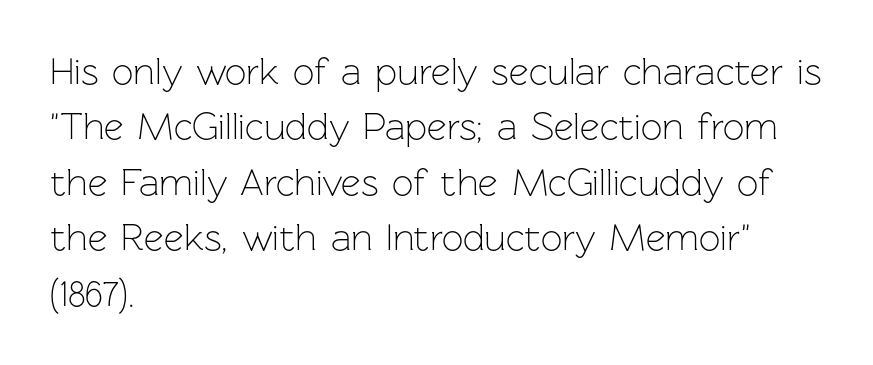
The image shows 38 px light sans-serif type, upright; set left-aligned, normal line spacing (1.46x), normal letter spacing, not underlined; low stroke contrast and a medium x-height.
